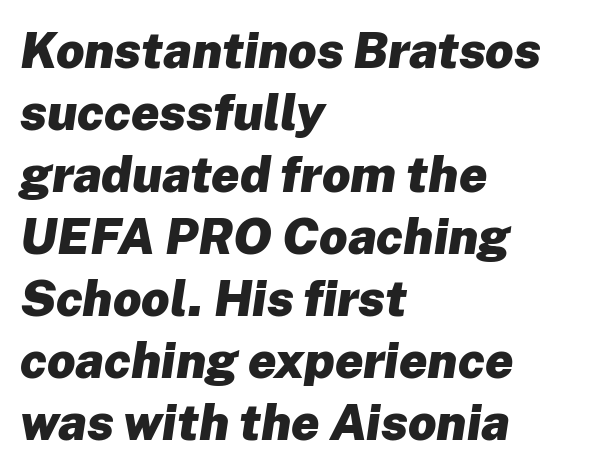
Q: Is the text bold? A: Yes.
Q: Is the text italic (slanted)? A: Yes, it leans right by about 8 degrees.
Q: Is the text underlined? A: No.
Q: How is the paragraph aligned? A: Left-aligned.
Q: Is the spacing between letters normal or unusually wide? A: Normal.
Q: Width (condensed, normal, or wide)? A: Normal.
Q: Stroke contrast? A: Low.
Q: x-height? A: Medium.
Q: Monospaced? A: No.
